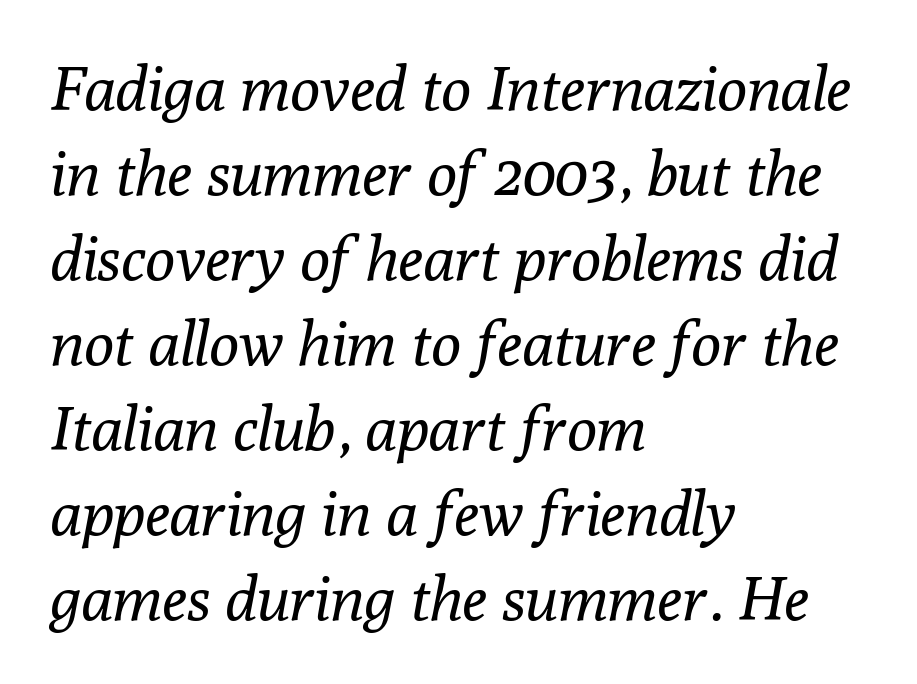
Q: Is the text bold? A: No.
Q: Is the text italic (slanted)? A: Yes, it leans right by about 10 degrees.
Q: Is the typeface a serif or a sans-serif typeface? A: Serif.
Q: Is the text underlined? A: No.
Q: How is the paragraph aligned? A: Left-aligned.
Q: Is the spacing between letters normal or unusually wide? A: Normal.
Q: Is the spacing between lines tight, normal or loose? A: Normal.
Q: Width (condensed, normal, or wide)? A: Normal.
Q: Stroke contrast? A: Low.
Q: x-height? A: Medium.
Q: Monospaced? A: No.
